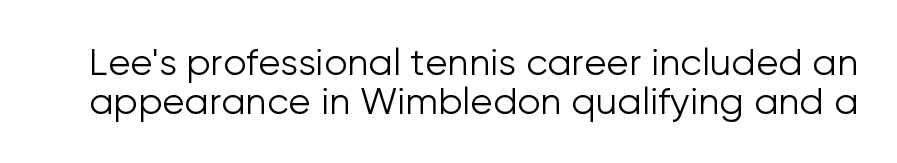
{"serif": "no", "italic": "no", "bold": "no", "weight": "light", "width": "normal", "stroke_contrast": "low", "x_height": "medium", "monospaced": "no", "underline": "no", "line_spacing": "tight", "line_spacing_ratio": 1.05, "letter_spacing": "normal", "letter_spacing_em": 0.0, "glyph_px": 37}
